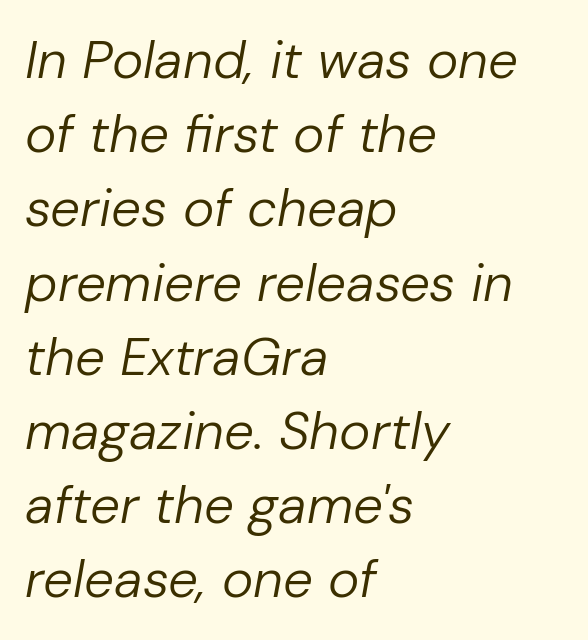
{"italic": "yes", "lean": "right", "slant_degrees": 10, "bold": "no", "weight": "regular", "width": "normal", "stroke_contrast": "low", "x_height": "medium", "monospaced": "no", "underline": "no", "align": "left", "line_spacing": "normal", "line_spacing_ratio": 1.4, "letter_spacing": "normal", "letter_spacing_em": 0.0, "glyph_px": 53}
